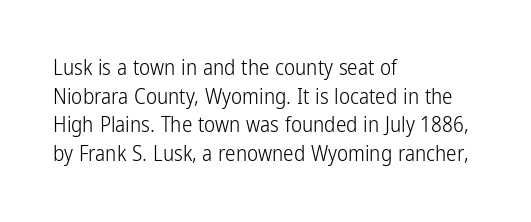
{"italic": "no", "bold": "no", "underline": "no", "align": "left", "line_spacing": "normal", "line_spacing_ratio": 1.36, "letter_spacing": "normal", "letter_spacing_em": 0.0, "glyph_px": 21}
